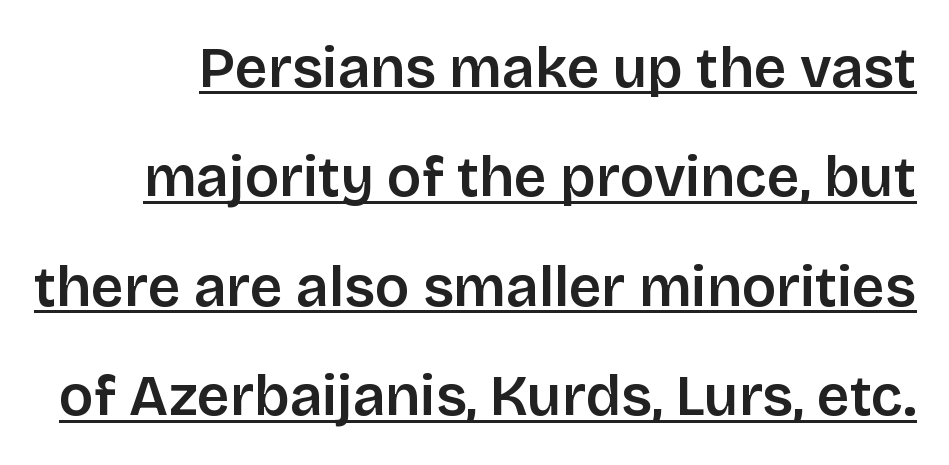
Every character sits straight up, as roman type does. The passage shown has conventional tracking throughout. This sample carries an underscore along the baseline area. The rendering uses natural spacing where letterforms have individual widths. These lines are composed in type without serifs.
